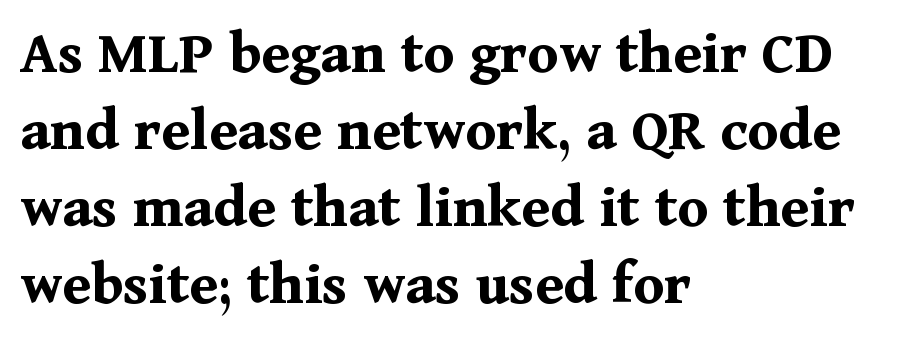
You'd pick this weight for a headline — it's a proper bold. Is this a fixed-width face? No — the glyphs have proportional, varying widths. Italic: no, the glyphs are upright roman. Has an underline been added? It has not.
